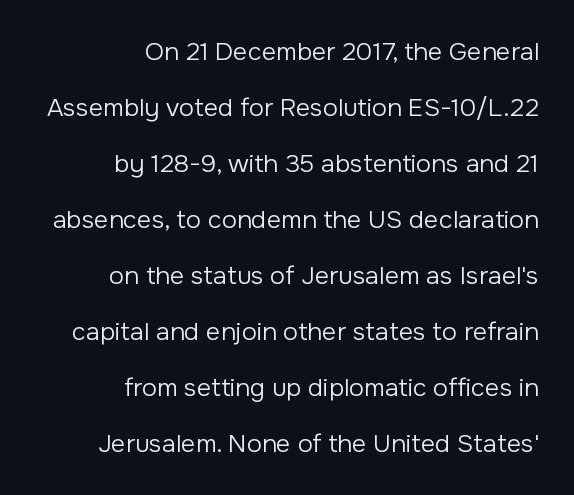
The image shows 25 px text type, upright; set right-aligned, loose line spacing (2.24x), normal letter spacing, not underlined.
